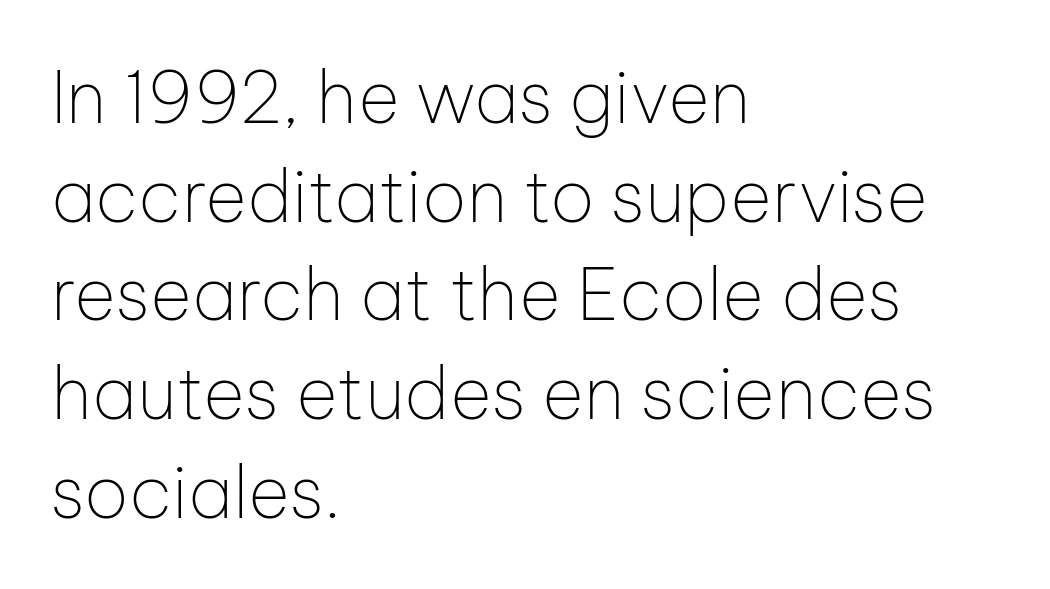
Q: Is the text bold? A: No.
Q: Is the text italic (slanted)? A: No, it is upright.
Q: Is the typeface a serif or a sans-serif typeface? A: Sans-serif.
Q: Is the text underlined? A: No.
Q: How is the paragraph aligned? A: Left-aligned.
Q: Is the spacing between letters normal or unusually wide? A: Normal.
Q: Is the spacing between lines tight, normal or loose? A: Normal.
Q: Width (condensed, normal, or wide)? A: Normal.
Q: Stroke contrast? A: Low.
Q: x-height? A: Medium.
Q: Monospaced? A: No.
